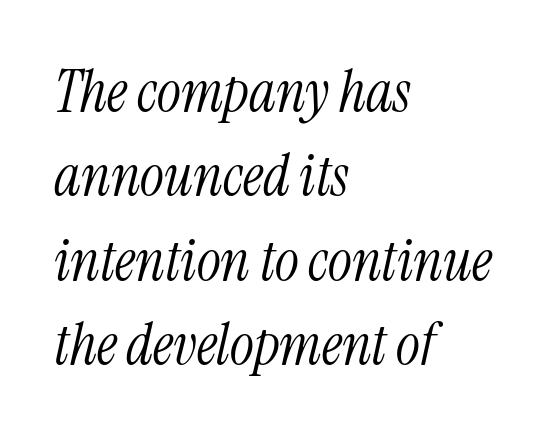
The image shows 57 px light, condensed serif type, italic (leaning right); set left-aligned, normal line spacing (1.48x), normal letter spacing, not underlined; medium stroke contrast and a medium x-height.
